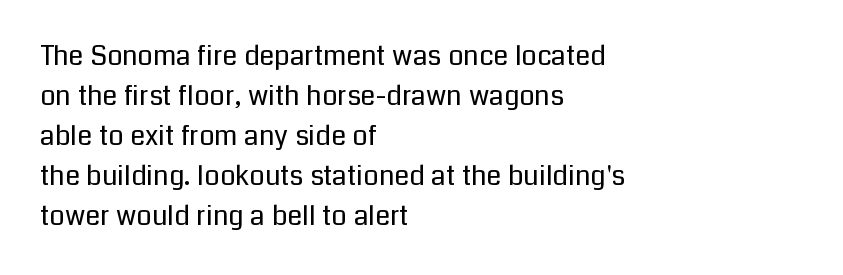
The image shows 27 px text type, upright; set left-aligned, normal line spacing (1.48x), normal letter spacing, not underlined.
